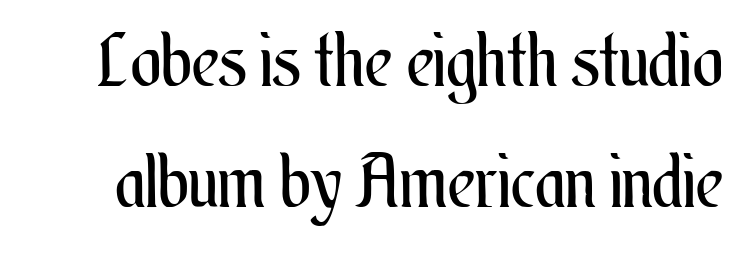
{"italic": "no", "bold": "no", "weight": "regular", "width": "condensed", "stroke_contrast": "medium", "x_height": "small", "monospaced": "no", "underline": "no", "line_spacing": "normal", "line_spacing_ratio": 1.66, "letter_spacing": "normal", "letter_spacing_em": 0.0, "glyph_px": 73}
